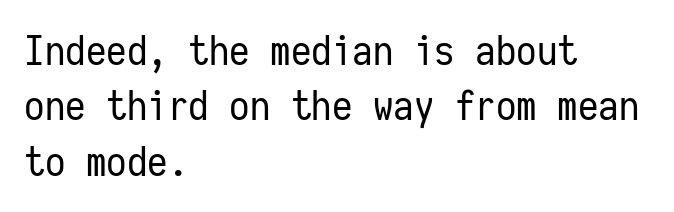
{"serif": "no", "italic": "no", "bold": "no", "weight": "regular", "width": "condensed", "stroke_contrast": "low", "x_height": "medium", "monospaced": "yes", "underline": "no", "align": "left", "line_spacing": "normal", "line_spacing_ratio": 1.35, "letter_spacing": "normal", "letter_spacing_em": 0.0, "glyph_px": 41}
